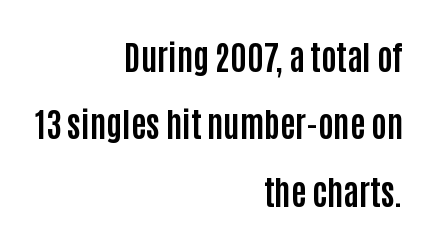
The letters advance in unequal steps, a hallmark of proportional type. Compared with an ordinary text face, these strokes are far heavier — a full bold. The paragraph has a hard right edge and a soft left edge. Letters rest on an invisible, unmarked baseline.
